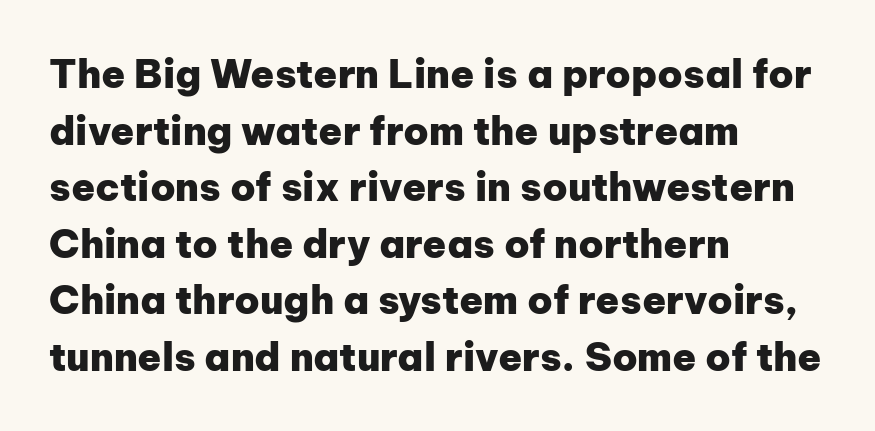
The rendering uses a moderate line-height, typical for paragraphs. Does the weight exceed regular? Yes, all the way to bold. You could call the tracking neutral — neither tight nor loose. Decoration check: the copy has no underline. If you drew a ruler down the left edge, every line would touch it.
